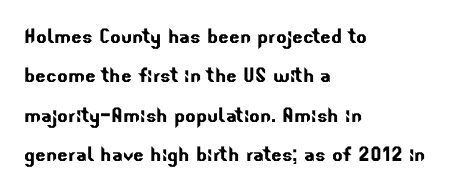
The image shows 25 px text type; set left-aligned, normal line spacing (1.58x), normal letter spacing, not underlined.
